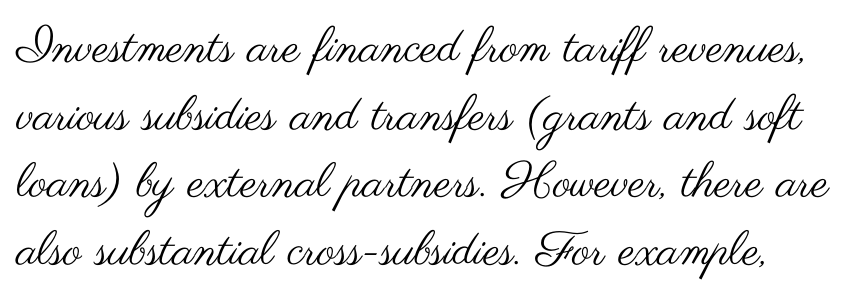
{"serif": "no", "bold": "no", "weight": "regular", "width": "wide", "stroke_contrast": "medium", "x_height": "small", "monospaced": "no", "underline": "no", "line_spacing": "normal", "line_spacing_ratio": 1.41, "letter_spacing": "normal", "letter_spacing_em": 0.0, "glyph_px": 48}
